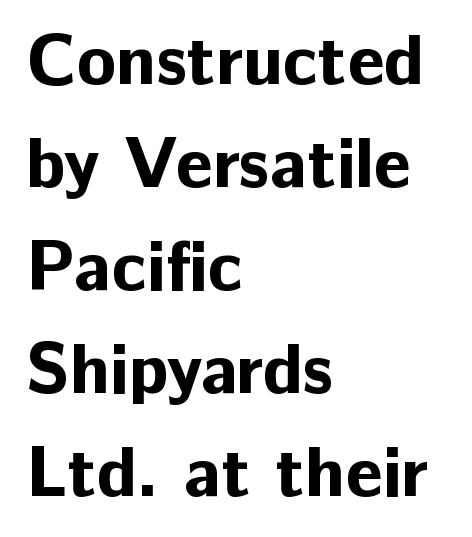
Q: Is the text bold? A: Yes.
Q: Is the text italic (slanted)? A: No, it is upright.
Q: Is the typeface a serif or a sans-serif typeface? A: Sans-serif.
Q: Is the text underlined? A: No.
Q: How is the paragraph aligned? A: Left-aligned.
Q: Is the spacing between letters normal or unusually wide? A: Normal.
Q: Is the spacing between lines tight, normal or loose? A: Normal.
Q: Width (condensed, normal, or wide)? A: Normal.
Q: Stroke contrast? A: Low.
Q: x-height? A: Medium.
Q: Monospaced? A: No.
